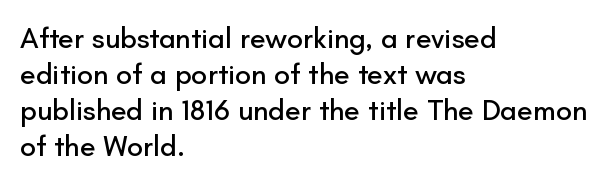
The image shows 29 px sans-serif type, upright; set left-aligned, line spacing 1.24x, normal letter spacing, not underlined; low stroke contrast and a small x-height.
